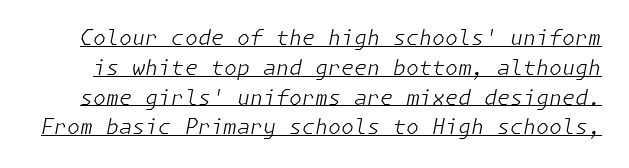
{"italic": "yes", "lean": "right", "slant_degrees": 11, "bold": "no", "underline": "yes", "line_spacing": "normal", "line_spacing_ratio": 1.42, "letter_spacing": "normal", "letter_spacing_em": 0.0, "glyph_px": 21}
